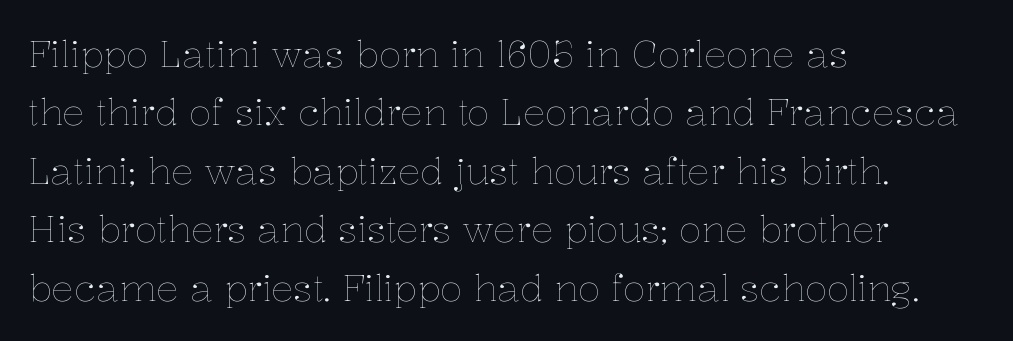
{"italic": "no", "bold": "no", "weight": "thin", "width": "normal", "stroke_contrast": "low", "x_height": "medium", "monospaced": "no", "underline": "no", "align": "left", "line_spacing": "normal", "line_spacing_ratio": 1.58, "letter_spacing": "normal", "letter_spacing_em": 0.0, "glyph_px": 37}
